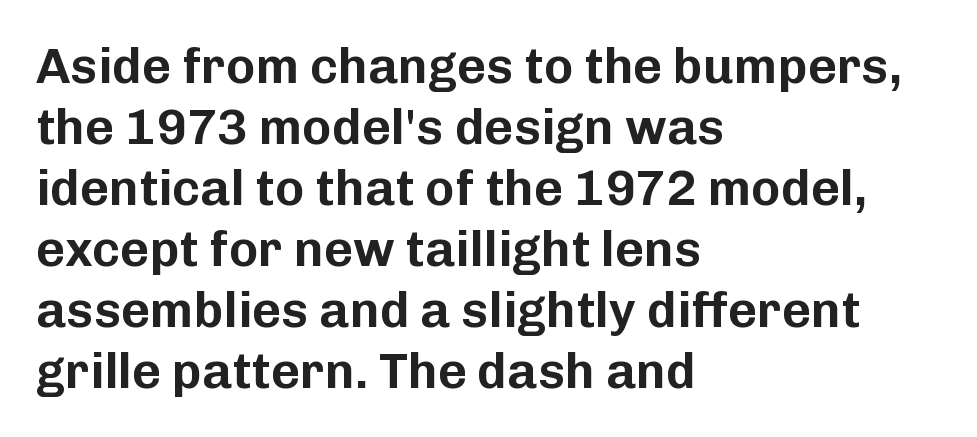
The image shows 50 px sans-serif type, upright; set left-aligned, line spacing 1.22x, normal letter spacing, not underlined; low stroke contrast and a medium x-height.
